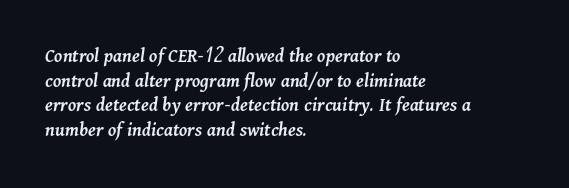
{"italic": "yes", "lean": "right", "slant_degrees": 11, "bold": "semi", "underline": "no", "align": "left", "line_spacing_ratio": 1.23, "letter_spacing": "normal", "letter_spacing_em": 0.0, "glyph_px": 20}
